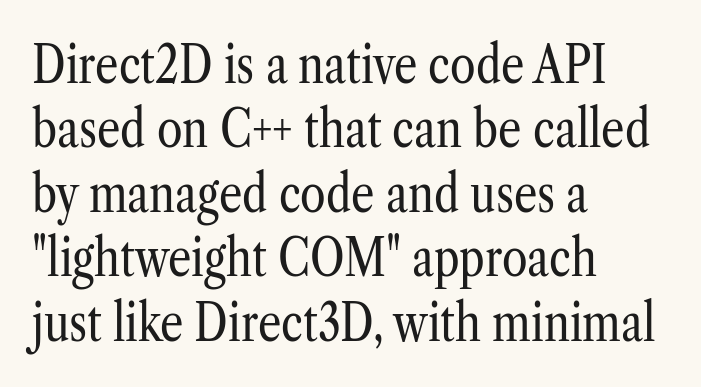
Looks like regular typesetting: each glyph gets only the width it needs. The typesetter chose a ragged-right arrangement here. A typesetter would call this zero additional tracking. Stroke terminals: seriffed.
